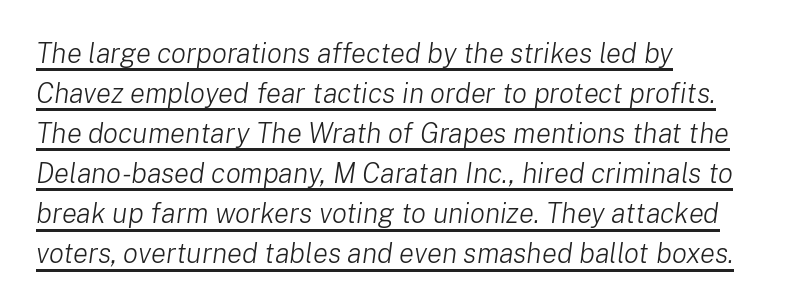
You could not count columns in this text — the font is proportionally spaced. Is the block centered? No — it sits flush against the left margin. Stems and bowls with no extra thickness — not bold. The lettering is marked with a stroke running underneath it. Nobody touched the tracking dial on this one. The designer left line spacing at the default.
